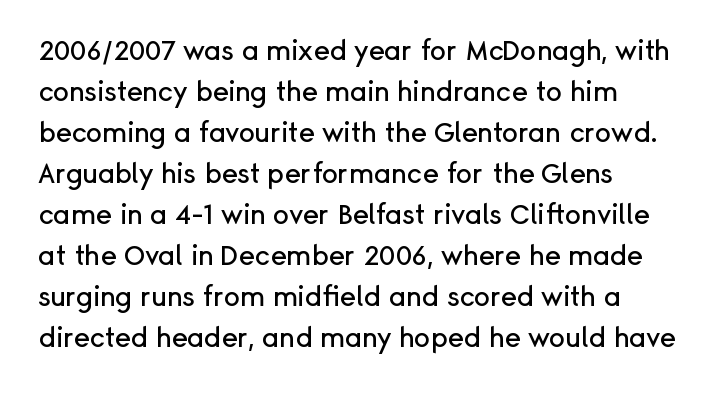
Underlining? Definitely not there. The passage shown stacks its lines at a standard gap. Tall strokes in this sample are plumb rather than angled. Is the block centered? No — it sits flush against the left margin.
